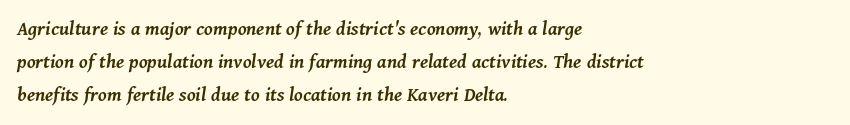
The face used here is rendered with its standard letterfit. An italicized treatment has been applied to the whole sample. The sample has been set in demibold, a notch under bold. The space between consecutive lines is moderate. Layout note: lines flush left.
